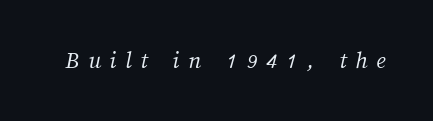
Q: Is the text bold? A: No.
Q: Is the text underlined? A: No.
Q: Is the spacing between letters normal or unusually wide? A: Unusually wide.
